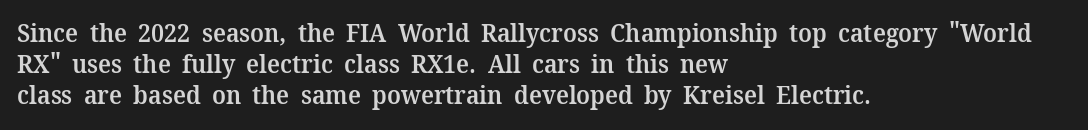
Q: Is the text bold? A: Semi-bold.
Q: Is the text italic (slanted)? A: No, it is upright.
Q: Is the text underlined? A: No.
Q: How is the paragraph aligned? A: Left-aligned.
Q: Is the spacing between letters normal or unusually wide? A: Normal.
Q: Is the spacing between lines tight, normal or loose? A: Normal.
